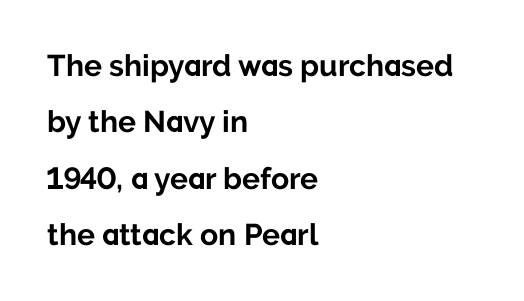
The image shows 30 px bold sans-serif type, upright; set left-aligned, line spacing 1.88x, normal letter spacing, not underlined; low stroke contrast and a medium x-height.
